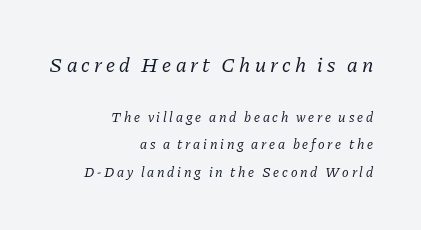
{"italic": "yes", "lean": "right", "slant_degrees": 11, "bold": "no", "underline": "no", "align": "right", "line_spacing": "loose", "line_spacing_ratio": 1.96, "letter_spacing": "wide", "letter_spacing_em": 0.2, "larger_block": "first", "size_ratio": 1.5, "glyph_px": 21}
